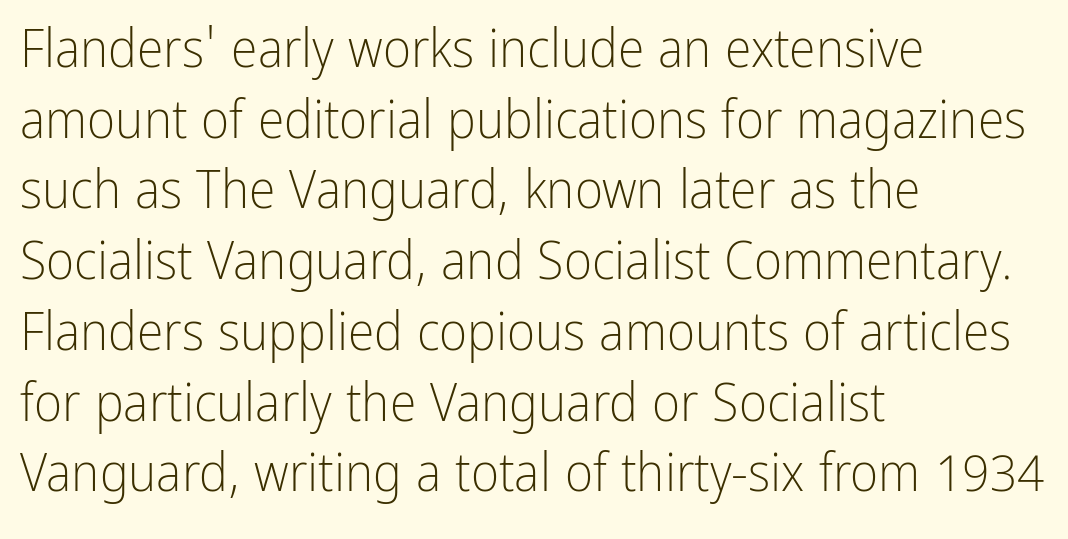
The image shows 54 px light, condensed sans-serif type, upright; set left-aligned, normal line spacing (1.31x), normal letter spacing, not underlined; low stroke contrast and a medium x-height.
